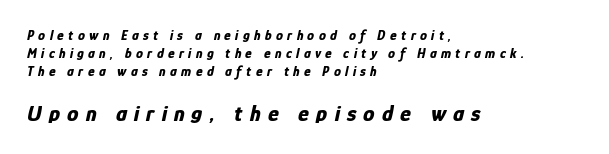
The image shows 23 px bold type, italic (leaning right); set left-aligned, normal line spacing (1.29x), unusually wide letter spacing (+0.31 em), not underlined; the second (bottom) block is 1.64x larger.
